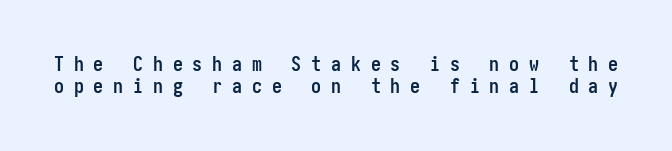
Between one letter and the next there's a generous, obvious gap. Rows of type sit shoulder to shoulder in the vertical direction. It's the straight-up-and-down kind of type. Has an underline been added? It has not. This is heavy type, rendered in bold.
